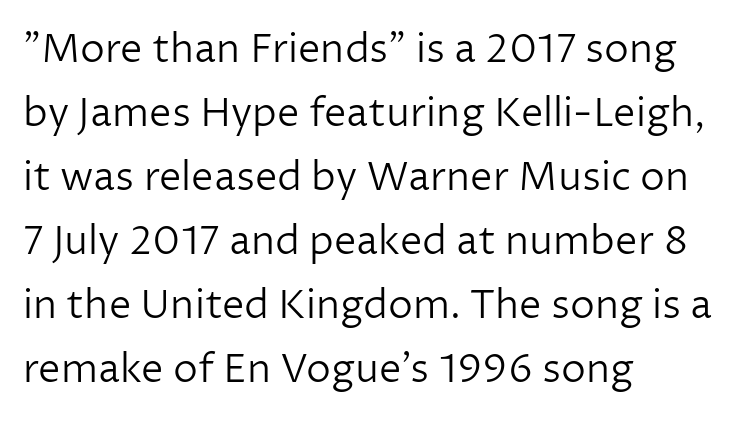
Is the letter spacing exaggerated? No — it looks like the ordinary default. The designer went with a sans here, leaving each stem footless. Weight: in the light-to-regular range. The space between consecutive lines is moderate.
